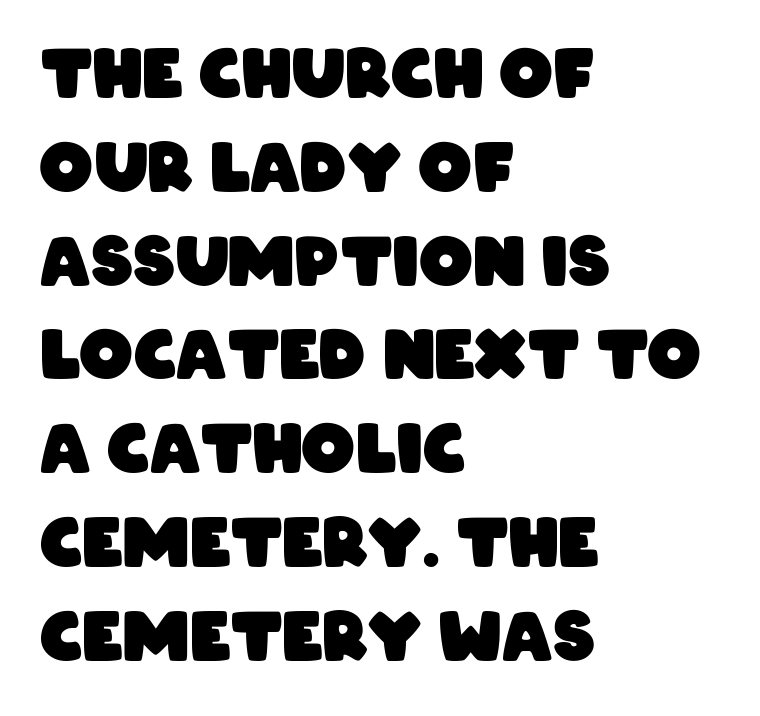
The rows are spaced the way most documents space them. Standard letterfit; no display-style spreading of the glyphs. Visually the block forms a straight wall on the left and a jagged coastline on the right. Heft: maximum for text — a bold. Think of a printed novel: that variable character pitch is what you see here. In terms of letterform style, serifs are entirely absent.
